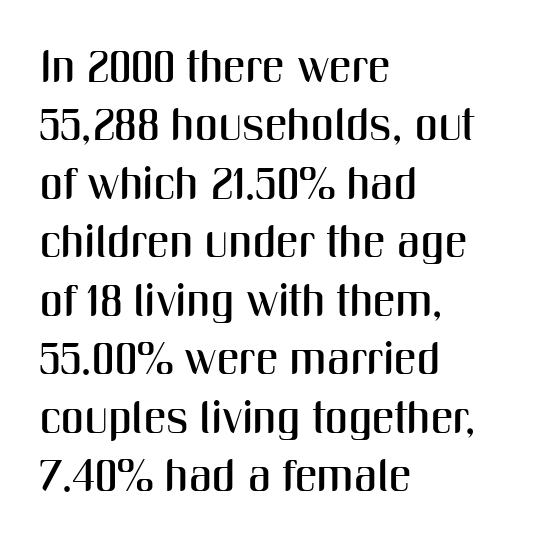
Q: Is the text italic (slanted)? A: No, it is upright.
Q: Is the typeface a serif or a sans-serif typeface? A: Sans-serif.
Q: Is the text underlined? A: No.
Q: How is the paragraph aligned? A: Left-aligned.
Q: Is the spacing between letters normal or unusually wide? A: Normal.
Q: Is the spacing between lines tight, normal or loose? A: Normal.
Q: Width (condensed, normal, or wide)? A: Condensed.
Q: Stroke contrast? A: Medium.
Q: x-height? A: Medium.
Q: Monospaced? A: No.
